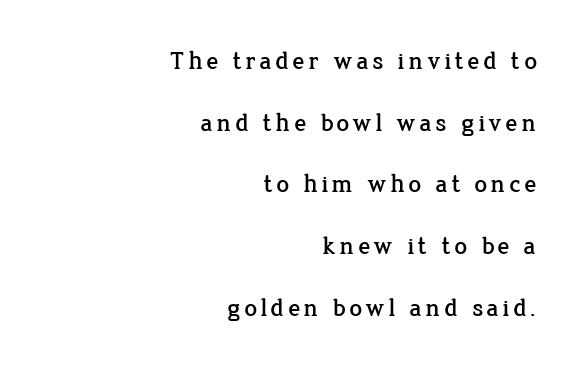
{"italic": "no", "underline": "no", "align": "right", "line_spacing": "loose", "line_spacing_ratio": 2.47, "glyph_px": 25}
